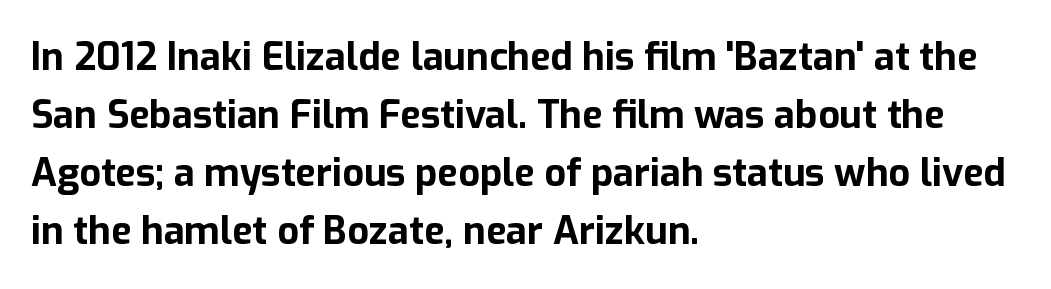
The image shows 38 px bold sans-serif type, upright; set left-aligned, normal line spacing (1.53x), normal letter spacing, not underlined; low stroke contrast and a medium x-height.
